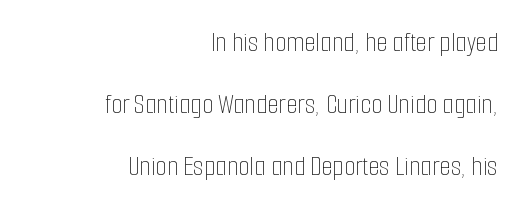
The image shows 29 px thin, condensed type, upright; set right-aligned, loose line spacing (2.13x), normal letter spacing, not underlined; low stroke contrast and a medium x-height.
